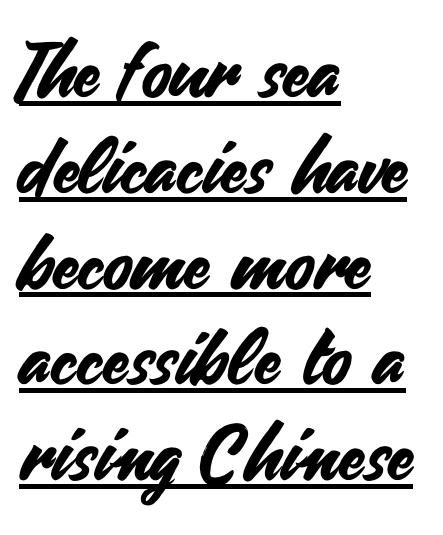
{"serif": "no", "width": "normal", "stroke_contrast": "medium", "x_height": "small", "monospaced": "no", "underline": "yes", "align": "left", "line_spacing": "normal", "line_spacing_ratio": 1.26, "letter_spacing": "normal", "letter_spacing_em": 0.0, "glyph_px": 76}
